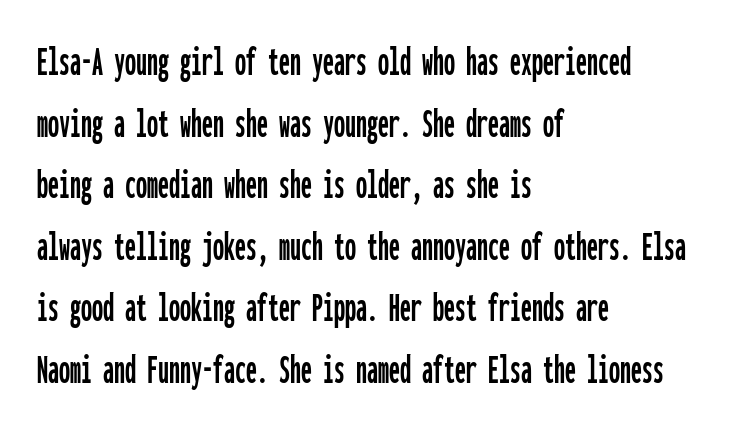
Q: Is the text italic (slanted)? A: No, it is upright.
Q: Is the typeface a serif or a sans-serif typeface? A: Sans-serif.
Q: Is the text underlined? A: No.
Q: How is the paragraph aligned? A: Left-aligned.
Q: Is the spacing between letters normal or unusually wide? A: Normal.
Q: Is the spacing between lines tight, normal or loose? A: Normal.
Q: Width (condensed, normal, or wide)? A: Condensed.
Q: Stroke contrast? A: Low.
Q: x-height? A: Medium.
Q: Monospaced? A: Yes.
